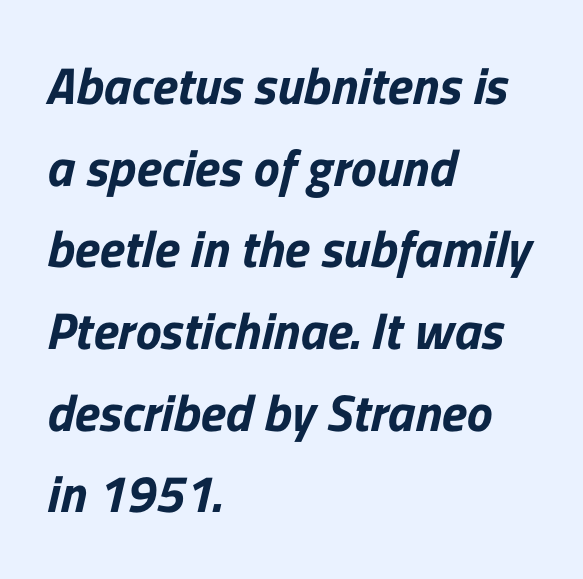
The image shows 52 px sans-serif type; set left-aligned, normal line spacing (1.57x), normal letter spacing, not underlined; low stroke contrast and a medium x-height.
